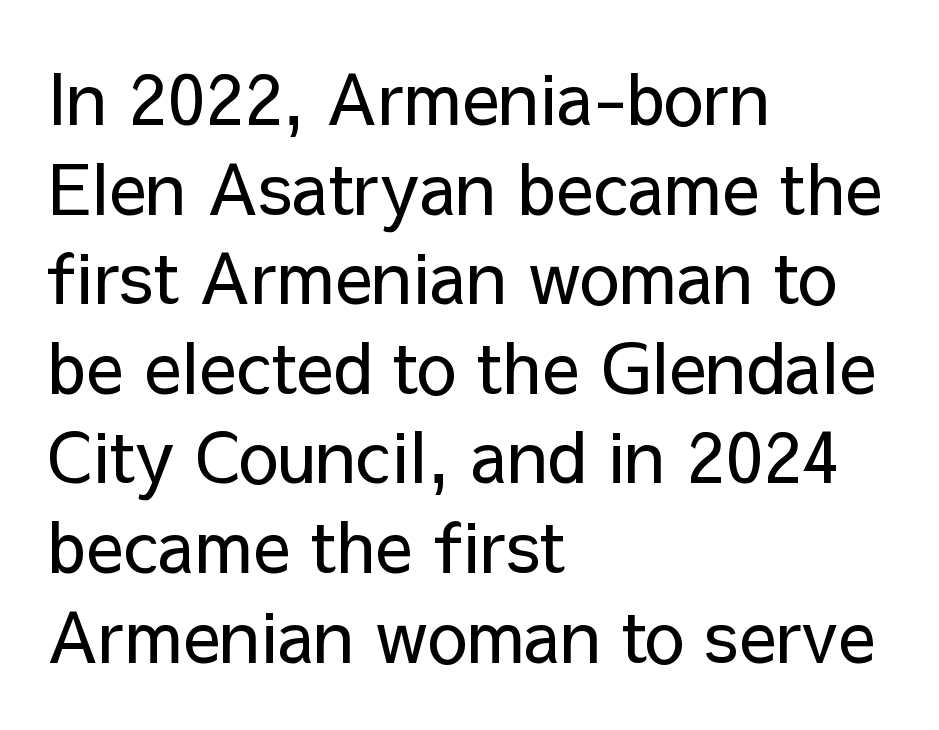
This sample has the flowing, uneven cadence of proportional lettering. In terms of letterform style, serifs are entirely absent. Compared with a typical body face, this is equally light or lighter still. The foot of each line stays bare and open. Left-aligned paragraph, ragged on the right.
